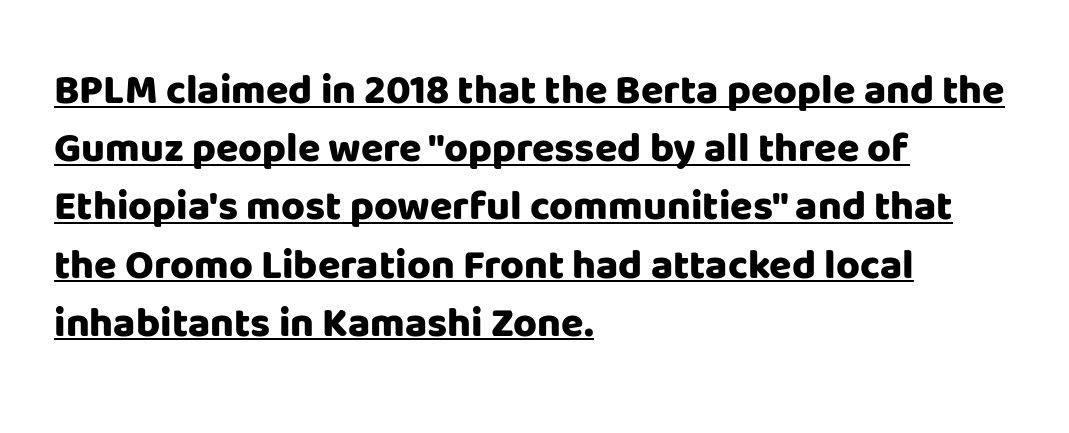
In terms of posture, this sample is upright. This sample has the flowing, uneven cadence of proportional lettering. The face used here is a sans, in the tradition of grotesques and geometrics. Layout note: lines flush left.
